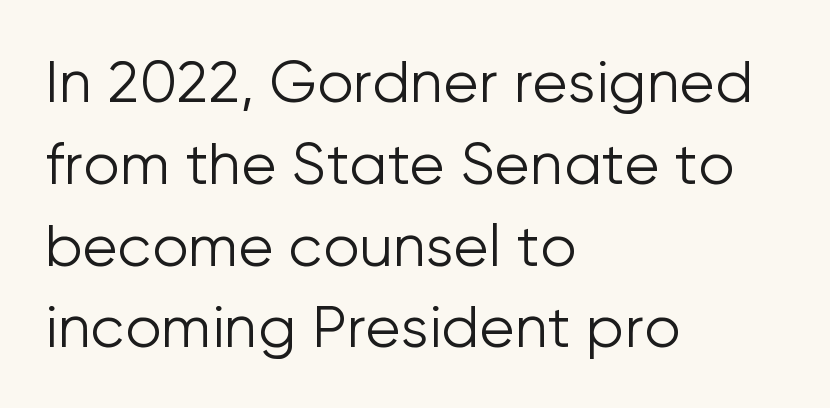
Has an underline been added? It has not. A typesetter would call this proportional, since set widths differ per character. Italic: no, the glyphs are upright roman. The passage shown stacks its lines at a standard gap.
